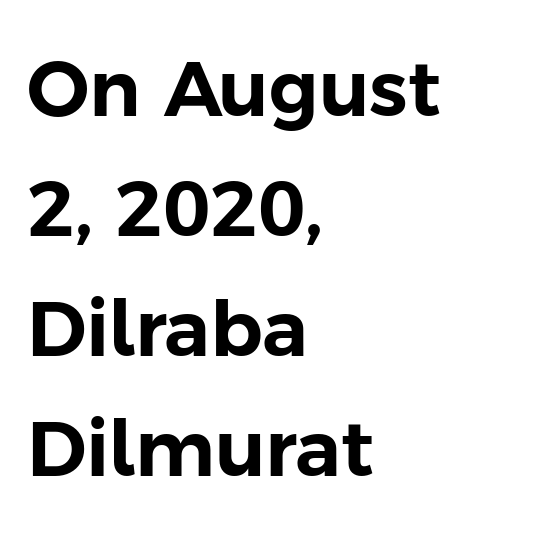
Serifs: no, the terminals of the letterforms are clean. Look at the tracking — it's just the regular setting, nothing added. Horizontally, the lines are justified to the leading edge only. Nope, not italic — everything's standing straight. Check the space under the baseline: it is left empty. If you measured baseline to baseline, you'd find a middling distance.
